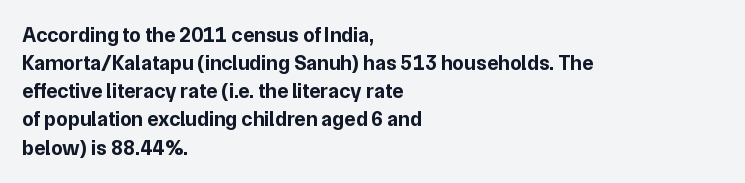
The image shows 21 px bold type, upright; set left-aligned, normal line spacing (1.34x), normal letter spacing, not underlined.
